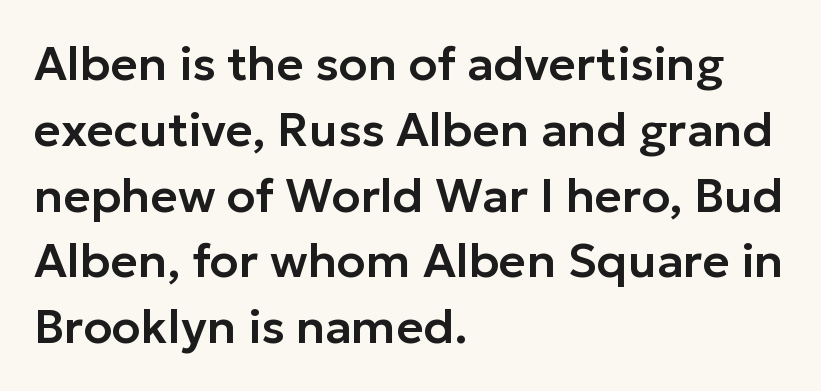
{"serif": "no", "italic": "no", "width": "normal", "stroke_contrast": "low", "x_height": "medium", "monospaced": "no", "underline": "no", "align": "left", "line_spacing": "normal", "line_spacing_ratio": 1.4, "letter_spacing": "normal", "letter_spacing_em": 0.0, "glyph_px": 47}
